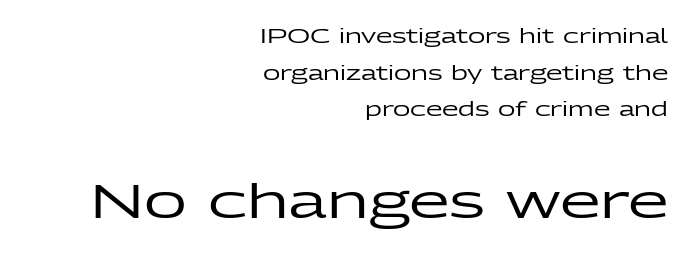
The image shows 47 px wide sans-serif type, upright; set right-aligned, loose line spacing (1.93x), normal letter spacing, not underlined; the second (bottom) block is 2.47x larger; low stroke contrast and a medium x-height.
